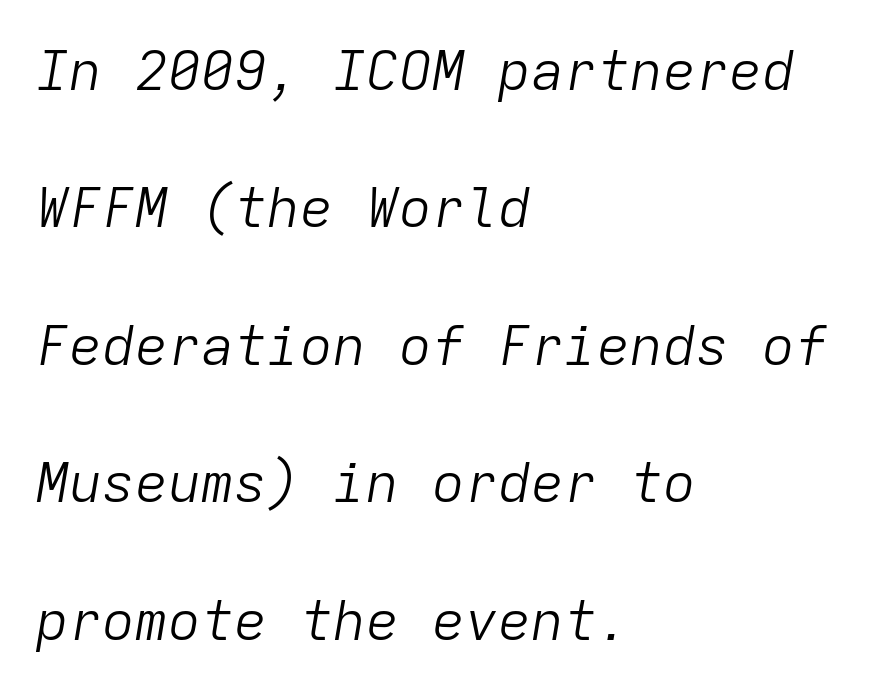
One-word summary of the alignment: left. If you measured baseline to baseline, you'd find a long distance. A light-to-regular cut is what we see here. Compared with typical body copy, the letter spacing here is the same. The letters march in equal steps, a hallmark of fixed-pitch type. Bare-footed words on every line.
